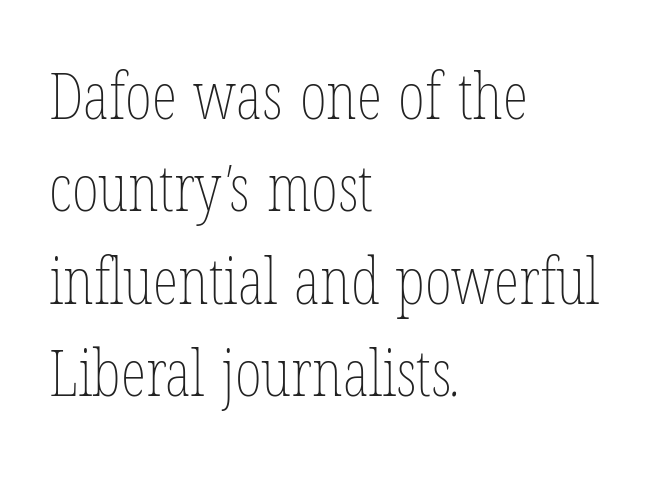
Q: Is the text bold? A: No.
Q: Is the text underlined? A: No.
Q: How is the paragraph aligned? A: Left-aligned.
Q: Is the spacing between letters normal or unusually wide? A: Normal.
Q: Is the spacing between lines tight, normal or loose? A: Normal.
Q: Width (condensed, normal, or wide)? A: Condensed.
Q: Stroke contrast? A: Low.
Q: x-height? A: Medium.
Q: Monospaced? A: No.
